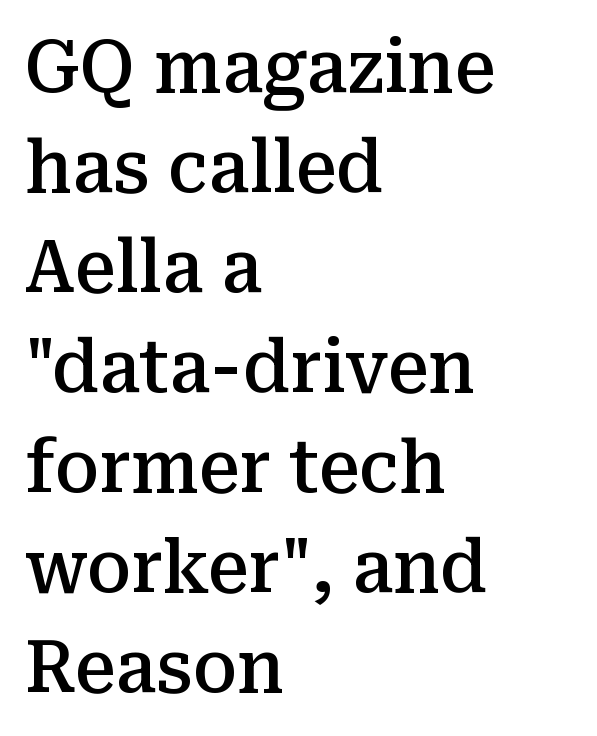
The image shows 72 px semibold serif type, upright; set left-aligned, normal line spacing (1.39x), normal letter spacing, not underlined; medium stroke contrast and a medium x-height.
